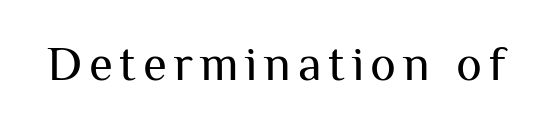
Q: Is the text bold? A: No.
Q: Is the text italic (slanted)? A: No, it is upright.
Q: Is the typeface a serif or a sans-serif typeface? A: Sans-serif.
Q: Is the text underlined? A: No.
Q: Width (condensed, normal, or wide)? A: Normal.
Q: Stroke contrast? A: Medium.
Q: x-height? A: Medium.
Q: Monospaced? A: No.
